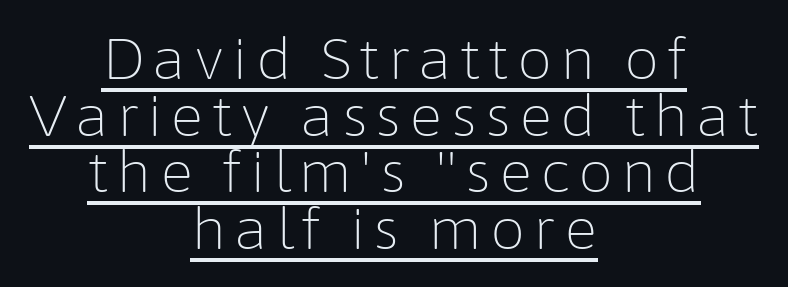
The image shows 56 px light sans-serif type, upright; set centered, tight line spacing (1.01x), underlined; low stroke contrast and a medium x-height.
